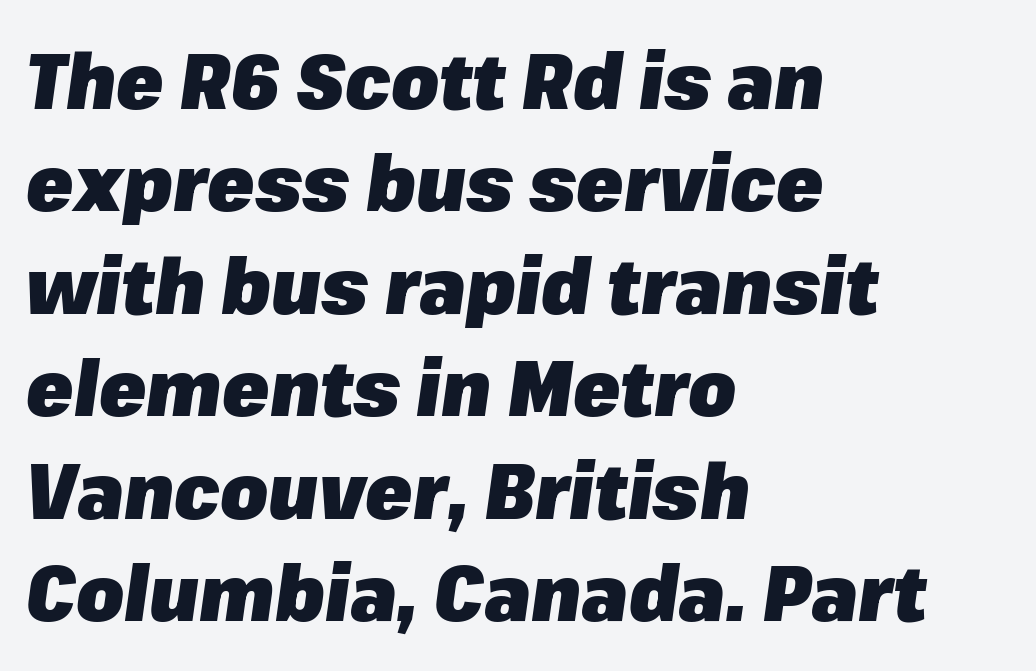
{"italic": "yes", "lean": "right", "slant_degrees": 8, "bold": "yes", "weight": "heavy", "width": "normal", "stroke_contrast": "low", "x_height": "medium", "monospaced": "no", "underline": "no", "align": "left", "line_spacing": "normal", "line_spacing_ratio": 1.33, "letter_spacing": "normal", "letter_spacing_em": 0.0, "glyph_px": 77}
